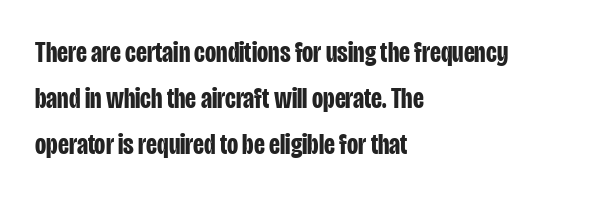
Compared with typical body copy, the letter spacing here is the same. Unmarked baselines from the first word to the last. This sample has the flowing, uneven cadence of proportional lettering. The face used here is a sans, in the tradition of grotesques and geometrics.
